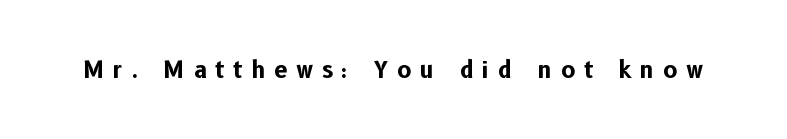
{"italic": "no", "bold": "yes", "underline": "no", "letter_spacing": "wide", "letter_spacing_em": 0.39, "glyph_px": 23}
